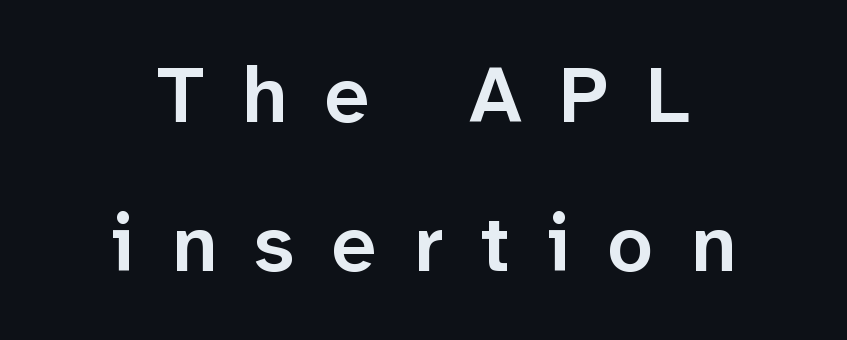
These words are printed semibold, heavier than regular yet not bold. Just letters on the line, the space beneath them empty. Teacher's note: observe the equal gaps on both sides — that is centered alignment. The rendering inserts visible extra space after every character. You could not count columns in this text — the font is proportionally spaced. What kind of face is this? One without serifs — a sans.
